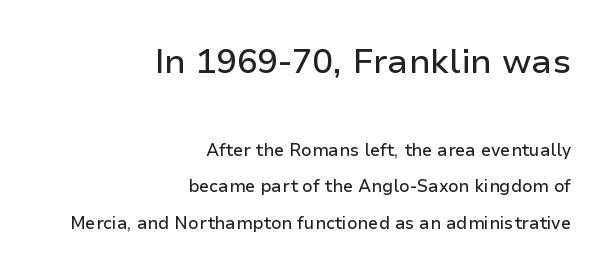
Plain, unruled lines of type. It's the straight-up-and-down kind of type. Look at the tracking — it's just the regular setting, nothing added. Note: no serifs on the glyphs.
